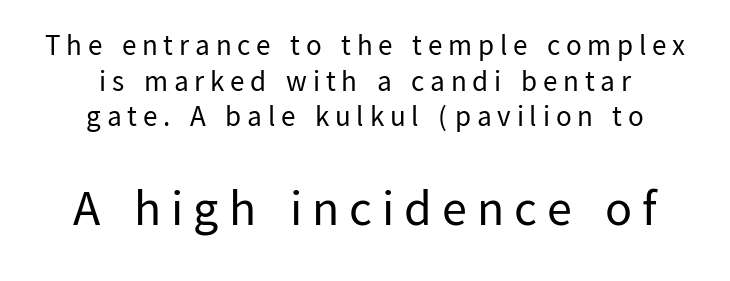
The image shows 50 px regular-weight sans-serif type, upright; set centered, line spacing 1.23x, unusually wide letter spacing (+0.2 em), not underlined; the second (bottom) block is 1.72x larger; low stroke contrast and a medium x-height.
